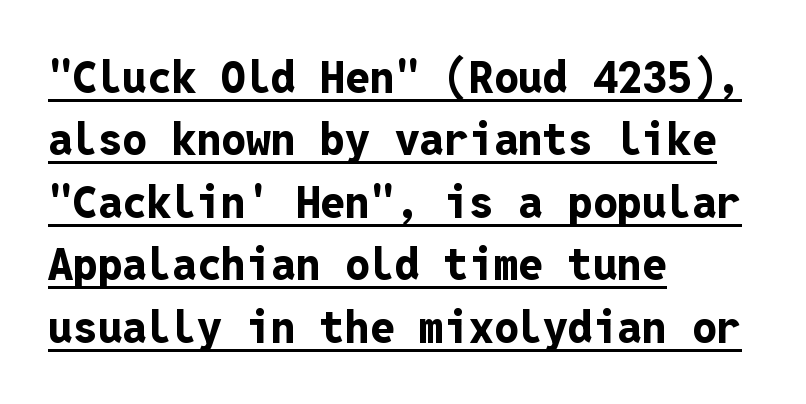
{"serif": "no", "italic": "no", "bold": "yes", "weight": "bold", "width": "normal", "stroke_contrast": "low", "x_height": "medium", "monospaced": "yes", "underline": "yes", "align": "left", "line_spacing": "normal", "line_spacing_ratio": 1.42, "letter_spacing": "normal", "letter_spacing_em": 0.0, "glyph_px": 44}
